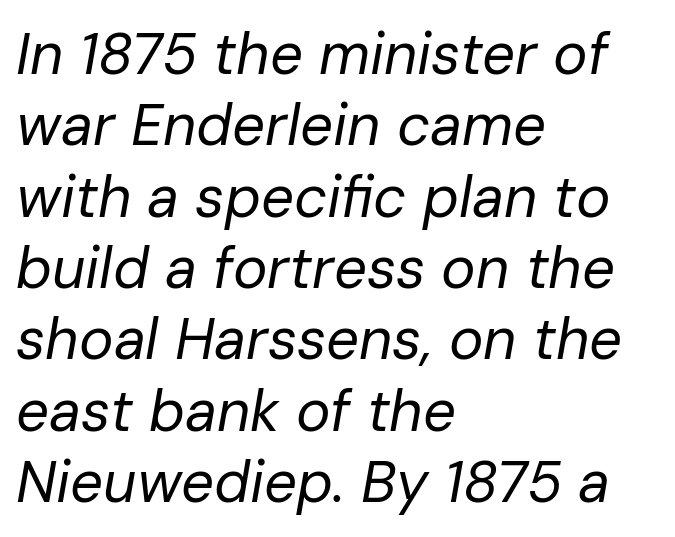
The letters advance in unequal steps, a hallmark of proportional type. Think standard paragraph weight, or any step lighter than that. The paragraph shown leans on its left margin. The whole block is typeset with a tilt. The space directly below the letters is spotless. Is the letter spacing exaggerated? No — it looks like the ordinary default.
